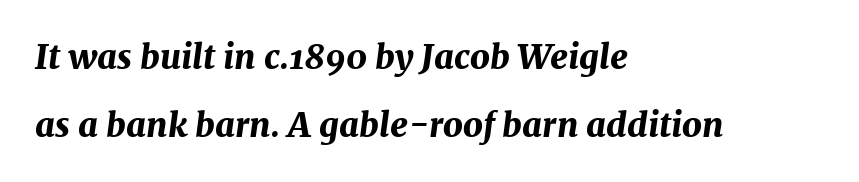
The image shows 34 px bold type, italic (leaning right); set left-aligned, loose line spacing (1.99x), normal letter spacing, not underlined; medium stroke contrast and a medium x-height.
